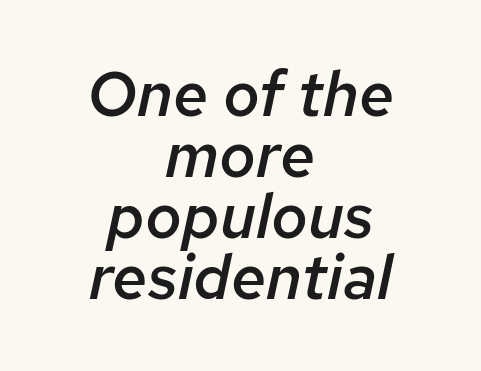
Notice how descenders almost collide with the ascenders below — that's tight leading. The foot of each line stays bare and open. An italicized treatment has been applied to the whole sample. The face used here is proportionally spaced, like ordinary book or web type. The passage shown is semibold, sitting just below true bold.
